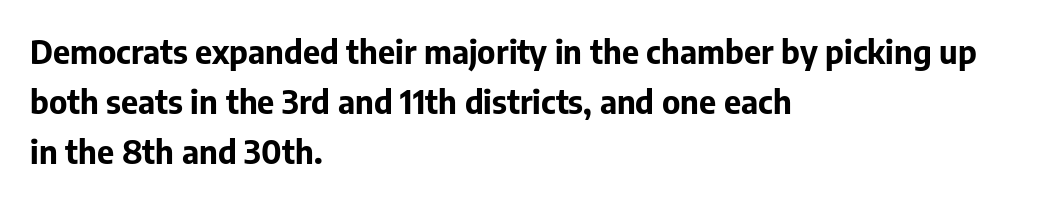
{"serif": "no", "italic": "no", "bold": "yes", "weight": "bold", "width": "normal", "stroke_contrast": "low", "x_height": "medium", "monospaced": "no", "underline": "no", "align": "left", "line_spacing": "normal", "line_spacing_ratio": 1.51, "letter_spacing": "normal", "letter_spacing_em": 0.0, "glyph_px": 33}
